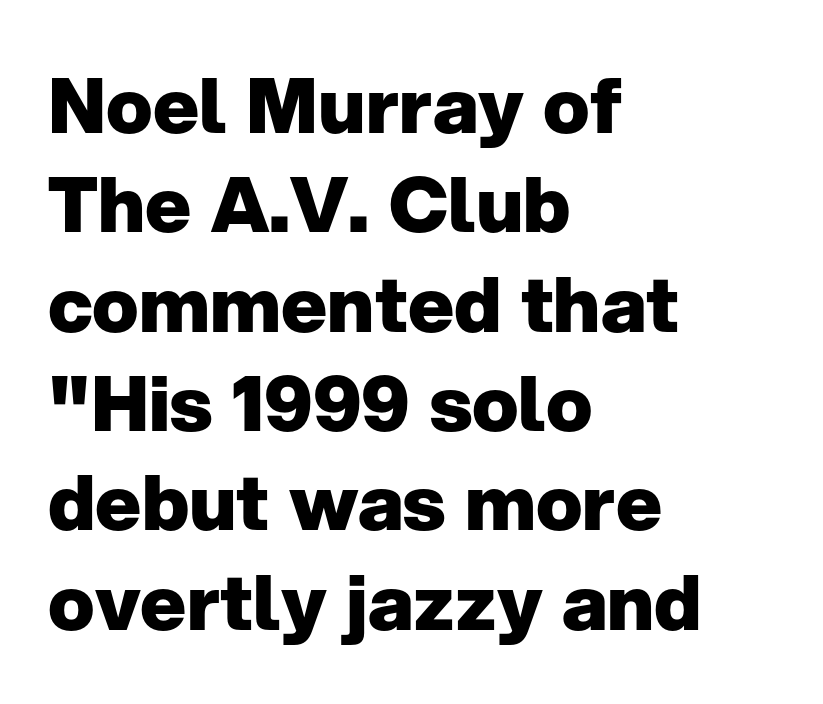
Q: Is the text bold? A: Yes.
Q: Is the text italic (slanted)? A: No, it is upright.
Q: Is the typeface a serif or a sans-serif typeface? A: Sans-serif.
Q: Is the text underlined? A: No.
Q: How is the paragraph aligned? A: Left-aligned.
Q: Is the spacing between letters normal or unusually wide? A: Normal.
Q: Is the spacing between lines tight, normal or loose? A: Normal.
Q: Width (condensed, normal, or wide)? A: Normal.
Q: Stroke contrast? A: Low.
Q: x-height? A: Medium.
Q: Monospaced? A: No.
